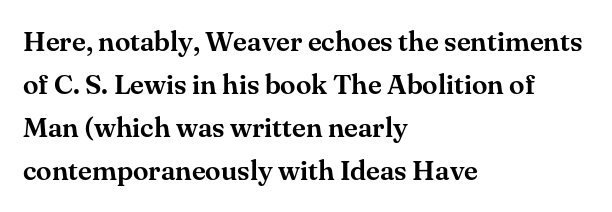
{"serif": "yes", "italic": "no", "width": "normal", "stroke_contrast": "medium", "x_height": "small", "monospaced": "no", "underline": "no", "align": "left", "line_spacing": "normal", "line_spacing_ratio": 1.54, "letter_spacing": "normal", "letter_spacing_em": 0.0, "glyph_px": 28}
